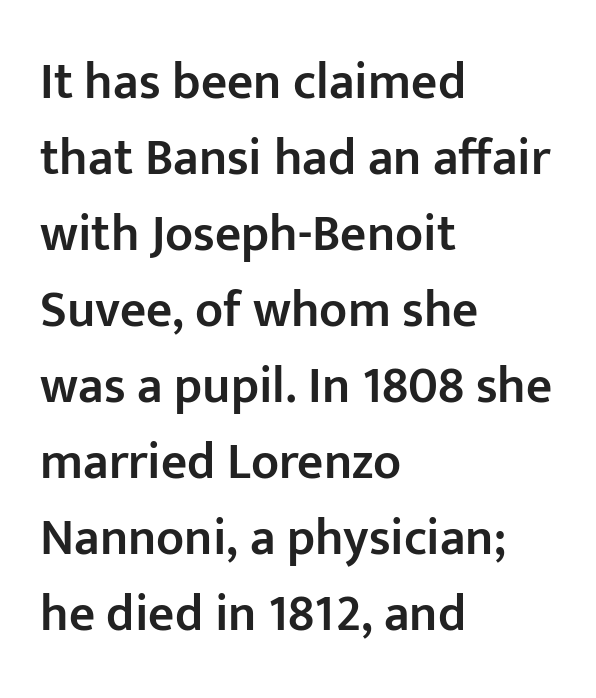
{"serif": "no", "italic": "no", "bold": "semi", "weight": "semibold", "width": "normal", "stroke_contrast": "low", "x_height": "medium", "monospaced": "no", "underline": "no", "align": "left", "line_spacing": "normal", "line_spacing_ratio": 1.49, "letter_spacing": "normal", "letter_spacing_em": 0.0, "glyph_px": 51}
